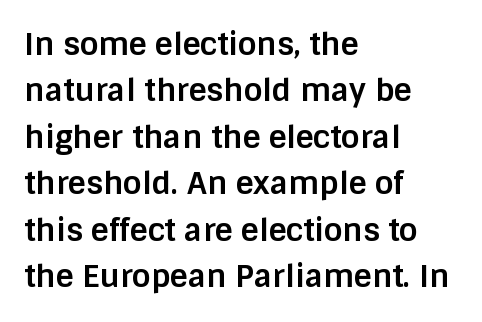
The image shows 31 px bold sans-serif type, upright; set left-aligned, normal line spacing (1.5x), normal letter spacing, not underlined; low stroke contrast and a large x-height.
